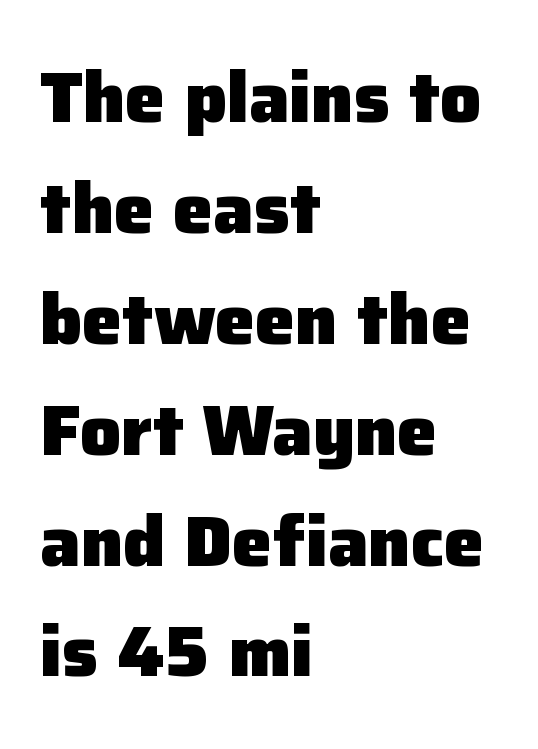
The image shows 72 px heavy sans-serif type, upright; set left-aligned, normal line spacing (1.54x), normal letter spacing, not underlined; low stroke contrast and a medium x-height.
